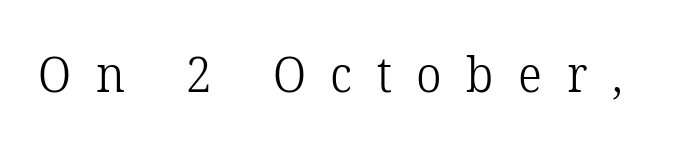
Summary of weight: not heavy and not bold. Letters rest on an invisible, unmarked baseline. The passage shown is typed in a proportional face where columns would drift. Vertical strokes here are truly vertical. This sample uses expanded letter spacing, leaving extra air between glyphs. Letterform terminals end in serifs throughout the passage.
